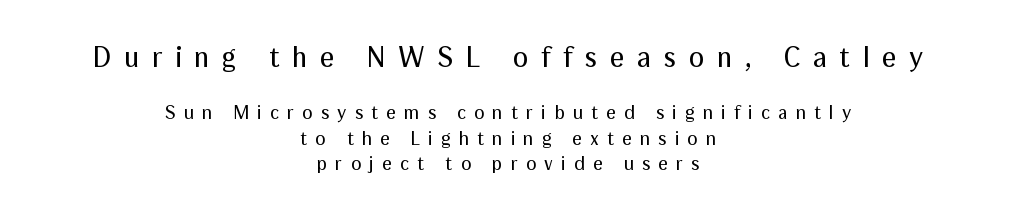
{"serif": "no", "italic": "no", "bold": "no", "weight": "regular", "width": "normal", "stroke_contrast": "medium", "x_height": "medium", "monospaced": "no", "underline": "no", "align": "center", "line_spacing": "normal", "line_spacing_ratio": 1.34, "letter_spacing": "wide", "letter_spacing_em": 0.43, "larger_block": "first", "size_ratio": 1.53, "glyph_px": 29}
